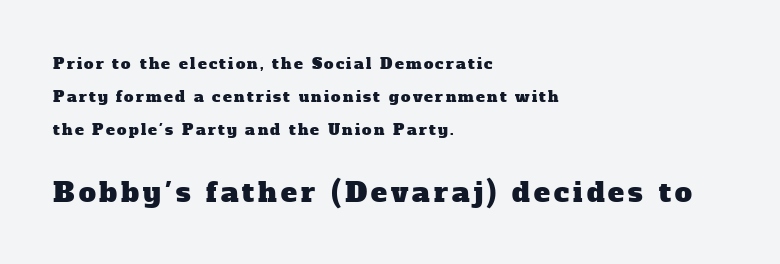
{"underline": "no", "align": "left", "line_spacing": "loose", "line_spacing_ratio": 2.2, "larger_block": "second", "size_ratio": 1.8, "glyph_px": 27}
